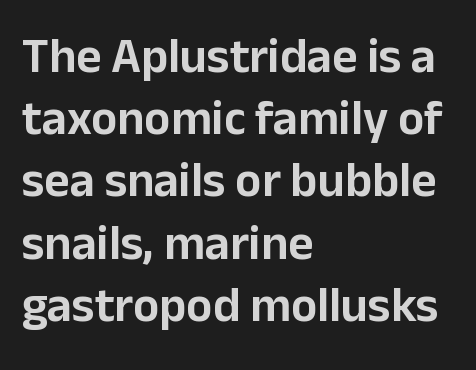
Q: Is the text italic (slanted)? A: No, it is upright.
Q: Is the typeface a serif or a sans-serif typeface? A: Sans-serif.
Q: Is the text underlined? A: No.
Q: How is the paragraph aligned? A: Left-aligned.
Q: Is the spacing between letters normal or unusually wide? A: Normal.
Q: Is the spacing between lines tight, normal or loose? A: Normal.
Q: Width (condensed, normal, or wide)? A: Normal.
Q: Stroke contrast? A: Low.
Q: x-height? A: Medium.
Q: Monospaced? A: No.
